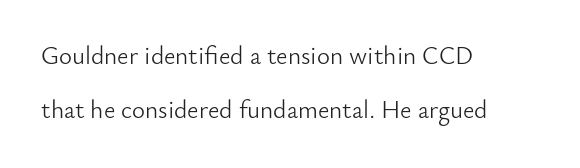
Q: Is the text bold? A: No.
Q: Is the text italic (slanted)? A: No, it is upright.
Q: Is the text underlined? A: No.
Q: How is the paragraph aligned? A: Left-aligned.
Q: Is the spacing between letters normal or unusually wide? A: Normal.
Q: Is the spacing between lines tight, normal or loose? A: Loose.
